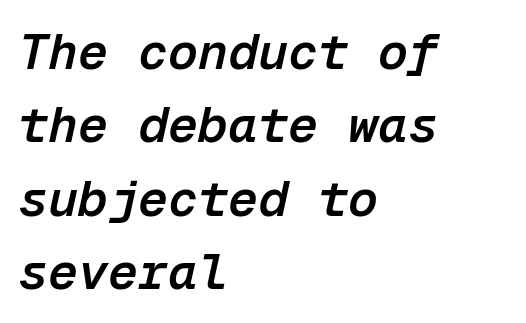
Is the letter spacing exaggerated? No — it looks like the ordinary default. Do the characters align in a grid? Yes, the font is monospaced. Descender tails drop into unmarked territory. One glance says typical: line gaps are just what's usual. Compared with an ordinary text face, these strokes are moderately heavier — a semibold. This sample uses an oblique cut, with every glyph tilted off the vertical.
